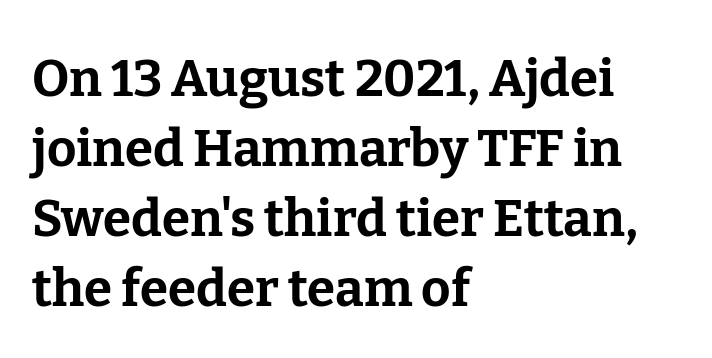
The image shows 51 px bold serif type, upright; set left-aligned, normal line spacing (1.37x), normal letter spacing, not underlined; low stroke contrast and a medium x-height.
